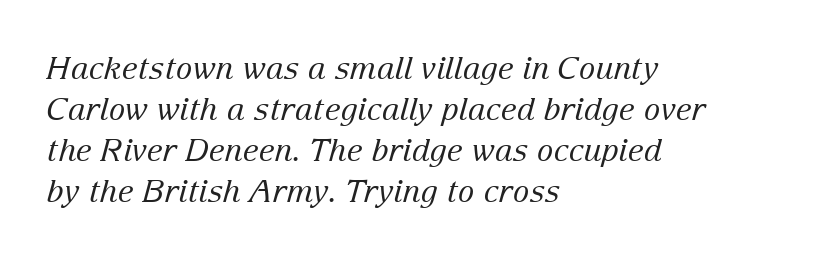
Q: Is the text bold? A: No.
Q: Is the text italic (slanted)? A: Yes, it leans right by about 15 degrees.
Q: Is the typeface a serif or a sans-serif typeface? A: Serif.
Q: Is the text underlined? A: No.
Q: How is the paragraph aligned? A: Left-aligned.
Q: Is the spacing between letters normal or unusually wide? A: Normal.
Q: Is the spacing between lines tight, normal or loose? A: Normal.
Q: Width (condensed, normal, or wide)? A: Normal.
Q: Stroke contrast? A: Low.
Q: x-height? A: Medium.
Q: Monospaced? A: No.
